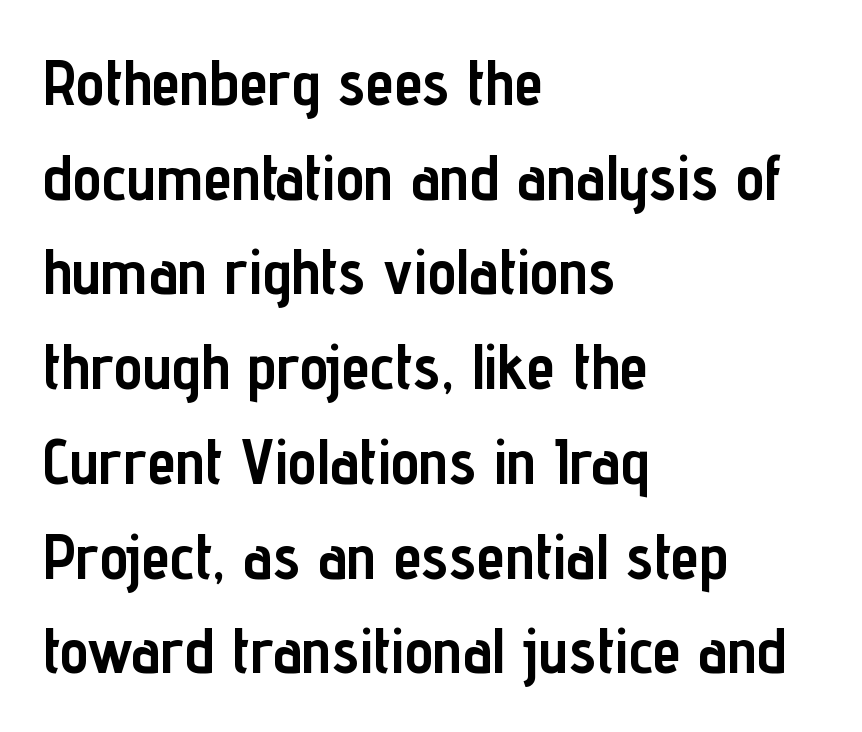
Every letter is thick-stroked: bold, no question. The passage is arranged the way most books set body copy — flush left. The face used here is proportionally spaced, like ordinary book or web type. The specimen omits any rule beneath the text block's lines. This rendering leaves character spacing at its baseline value.
